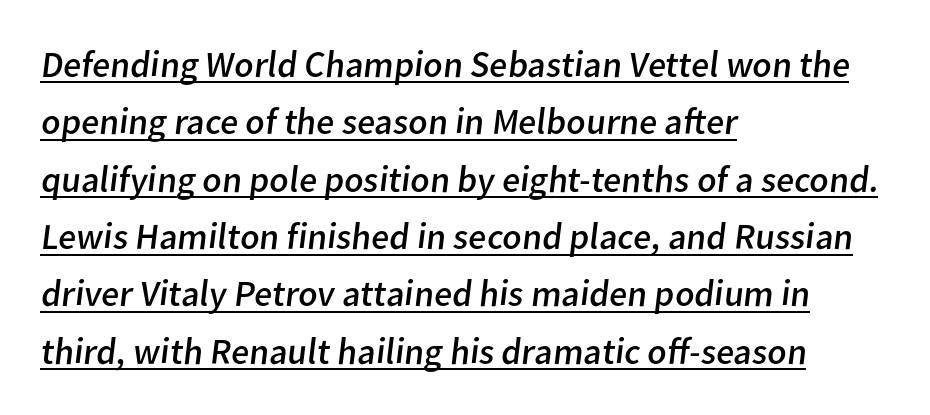
Compared with undecorated copy, this sample adds a rule below the words. No extra tracking has been applied to these lines. Caption: face not bold, strokes unweighted. Caption: multi-line text, flush left, ragged right.
